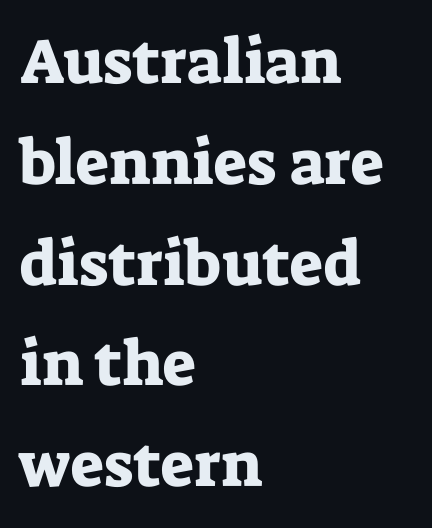
{"serif": "yes", "italic": "no", "width": "normal", "stroke_contrast": "low", "x_height": "medium", "monospaced": "no", "underline": "no", "align": "left", "line_spacing": "normal", "line_spacing_ratio": 1.6, "letter_spacing": "normal", "letter_spacing_em": 0.0, "glyph_px": 63}
